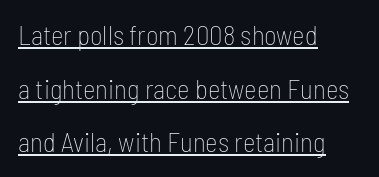
Q: Is the text bold? A: No.
Q: Is the text italic (slanted)? A: No, it is upright.
Q: Is the text underlined? A: Yes.
Q: How is the paragraph aligned? A: Left-aligned.
Q: Is the spacing between letters normal or unusually wide? A: Normal.
Q: Is the spacing between lines tight, normal or loose? A: Loose.
